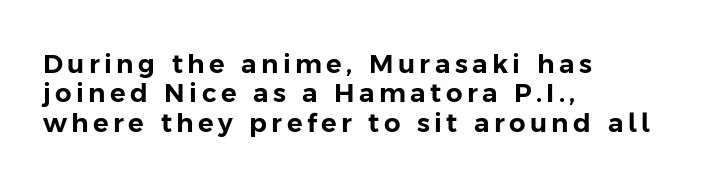
The image shows 26 px text type, upright; set left-aligned, tight line spacing (1.13x), not underlined.
